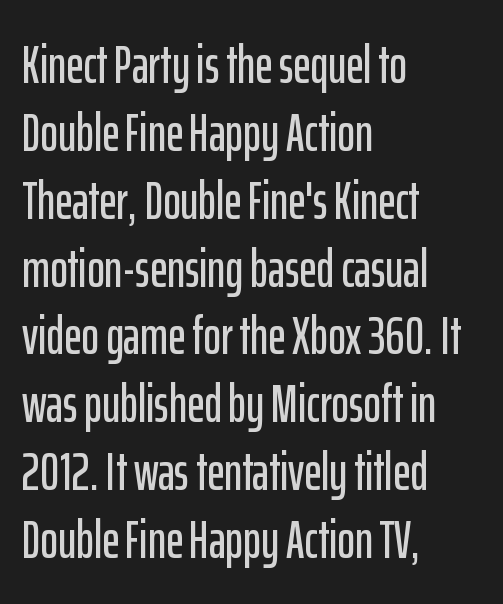
The designer went with a sans here, leaving each stem footless. Do the characters align in a grid? No, the font is proportional. Leading matches the norm, producing a regular column. The passage is arranged the way most books set body copy — flush left.
